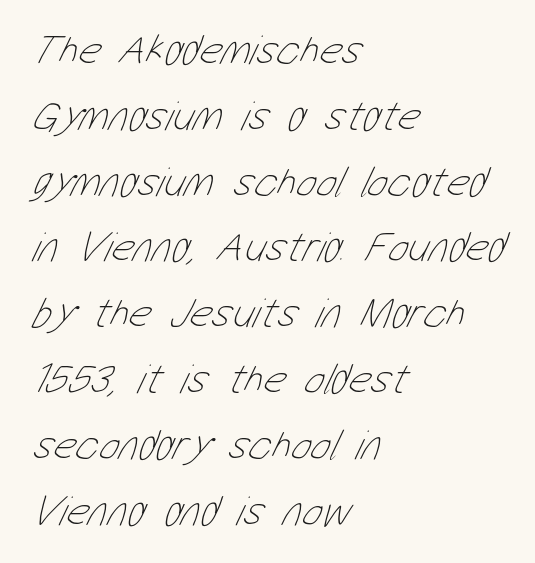
Students, observe: this is what conventionally led text looks like. Default kerning and tracking; the words read as compact shapes. The rendering uses natural spacing where letterforms have individual widths. The area under the type is left untouched. Weight: not bold — regular or lighter. All the whitespace from short lines collects on the right.
